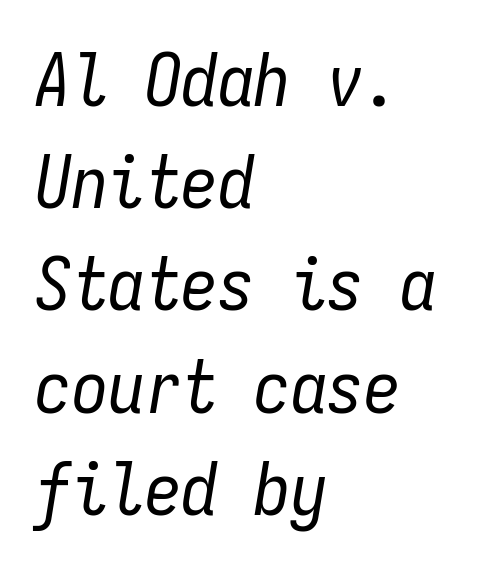
The image shows 73 px regular-weight, condensed type, italic (leaning right), monospaced; set left-aligned, normal line spacing (1.4x), normal letter spacing, not underlined; low stroke contrast and a medium x-height.
